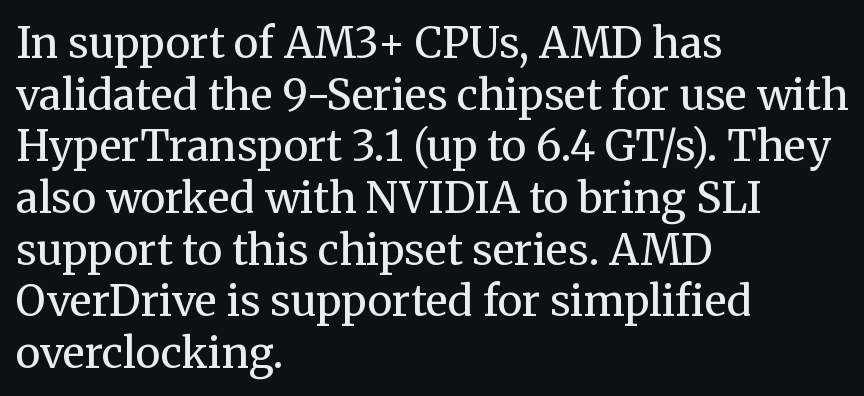
The image shows 42 px regular-weight serif type, upright; set left-aligned, line spacing 1.23x, normal letter spacing, not underlined; medium stroke contrast and a medium x-height.
